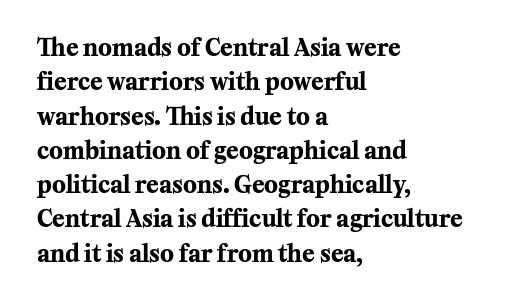
{"italic": "no", "bold": "yes", "underline": "no", "align": "left", "line_spacing": "normal", "line_spacing_ratio": 1.49, "letter_spacing": "normal", "letter_spacing_em": 0.0, "glyph_px": 23}
